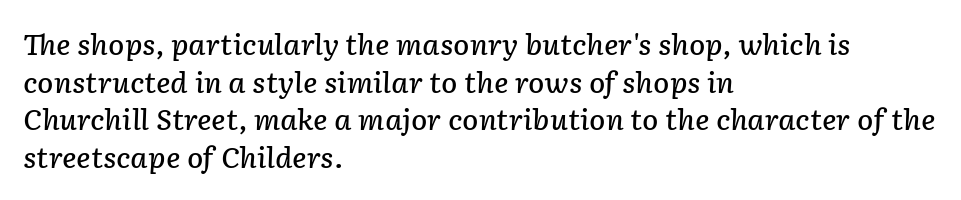
The image shows 27 px text type, italic (leaning right); set left-aligned, normal line spacing (1.39x), normal letter spacing, not underlined.
